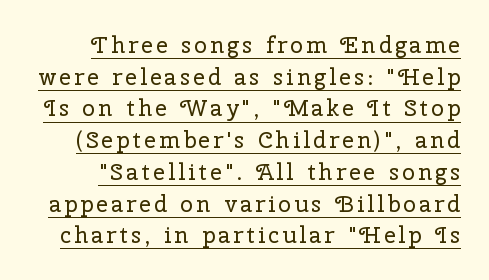
The image shows 23 px text type, upright; set normal line spacing (1.38x), underlined.
